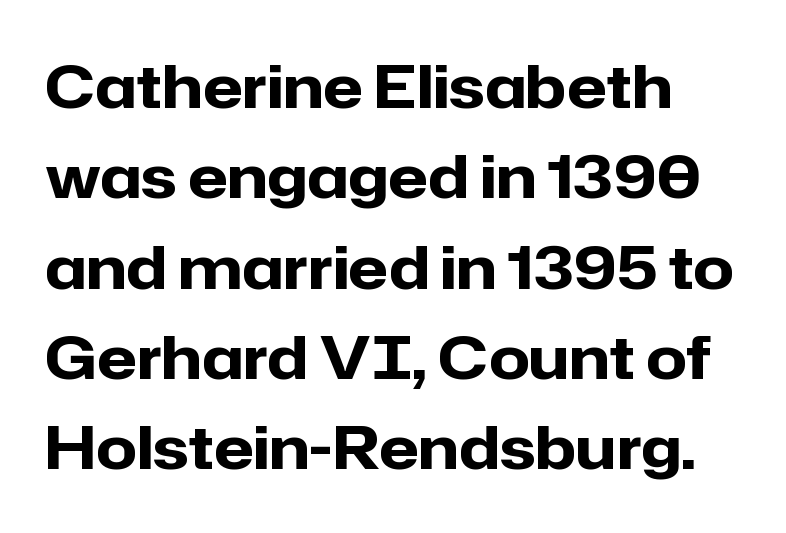
Italic? Not at all — the glyphs are vertical. This block has exactly the height ordinary leading produces. Do the characters align in a grid? No, the font is proportional. Decoration check: the copy has no underline.
